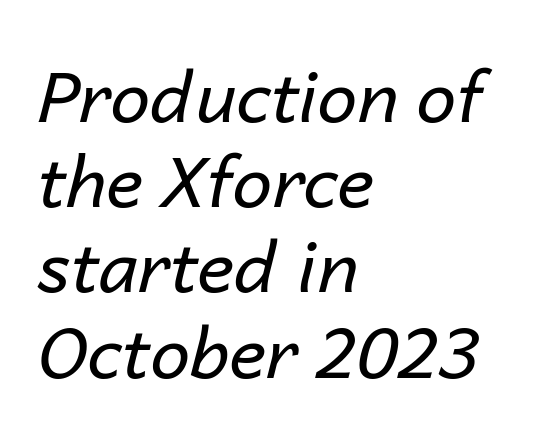
No letter is thick-stroked: the sample isn't bold. Words float on clear page, feet unadorned. Look at the tracking — it's just the regular setting, nothing added. The lines in this sample share a left origin and differ only in where they stop. Looking at the ascenders, they clearly lean. Think of a printed novel: that variable character pitch is what you see here.
